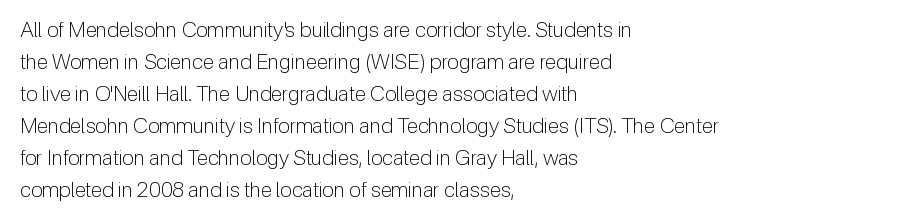
{"italic": "no", "bold": "no", "underline": "no", "align": "left", "line_spacing": "normal", "line_spacing_ratio": 1.52, "letter_spacing": "normal", "letter_spacing_em": 0.0, "glyph_px": 21}
